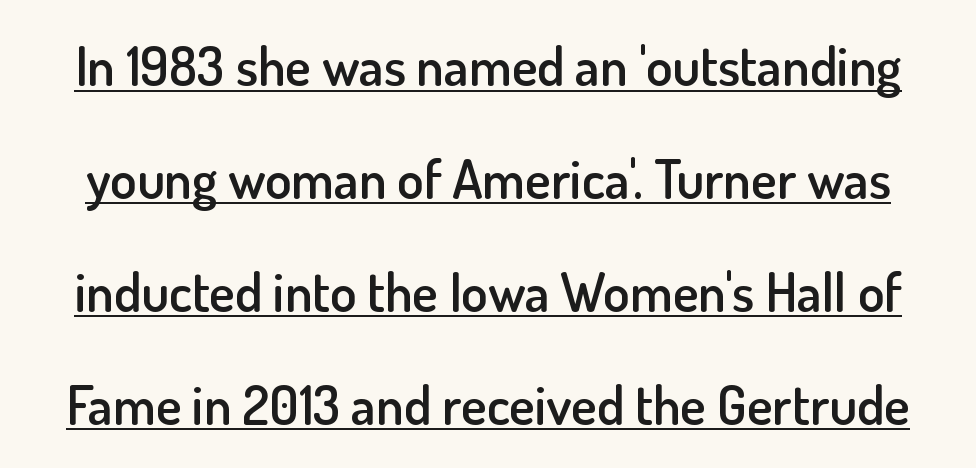
The image shows 54 px semibold sans-serif type, upright; set loose line spacing (2.09x), normal letter spacing, underlined; low stroke contrast and a small x-height.
